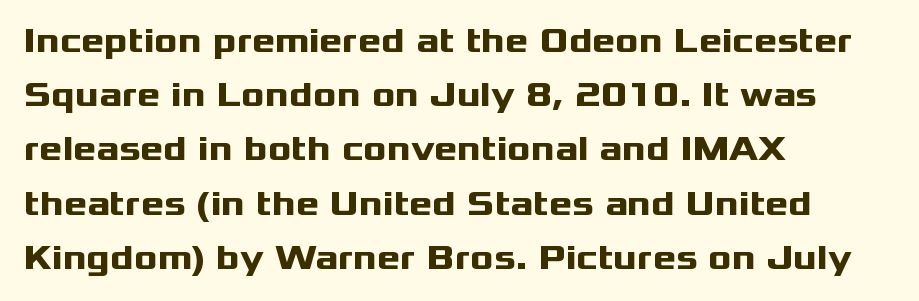
{"serif": "no", "italic": "no", "bold": "yes", "weight": "heavy", "width": "wide", "stroke_contrast": "medium", "x_height": "medium", "monospaced": "no", "underline": "no", "align": "left", "line_spacing": "normal", "line_spacing_ratio": 1.55, "letter_spacing": "normal", "letter_spacing_em": 0.0, "glyph_px": 35}
